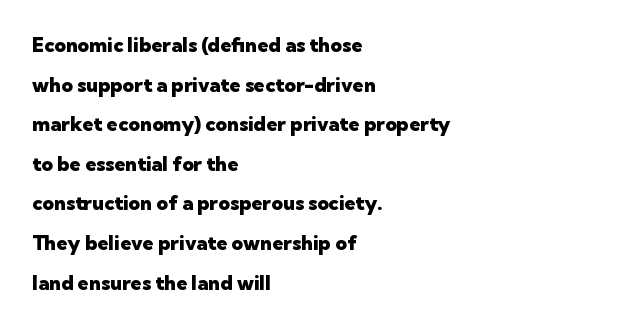
The axis of the letterforms is exactly vertical. The lines in this sample share a left origin and differ only in where they stop. This rendering features lettering with no underline. Typographic density is high because the face is bold.
